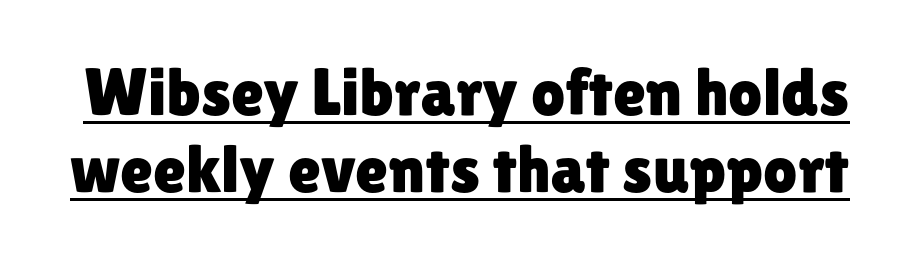
The letters advance in unequal steps, a hallmark of proportional type. The vertical gap from one line to the next is small. Is this a sans? Yes — the strokes have no serifs. These characters rest on top of a visible drawn line. No italicization has been applied; the sample stays upright. Does extra space separate the letters? No, they use regular spacing.
